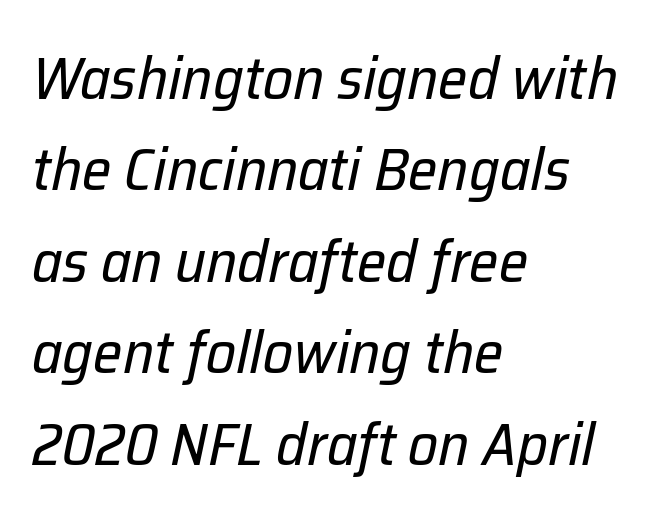
Caption: standard tracking, unaltered. You could not count columns in this text — the font is proportionally spaced. Students, observe: this is what conventionally led text looks like. Would a proofreader flag this as italicized? Yes.
